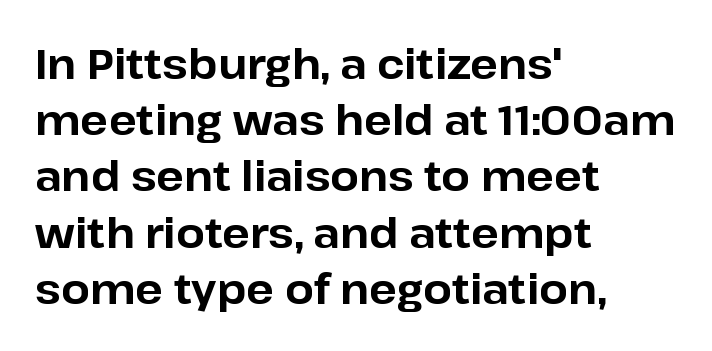
The image shows 41 px bold sans-serif type, upright; set left-aligned, normal line spacing (1.37x), normal letter spacing, not underlined; low stroke contrast and a medium x-height.
